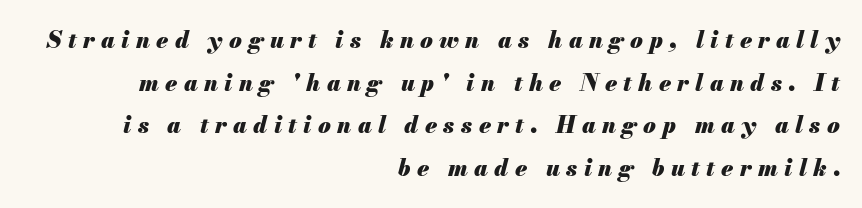
Q: Is the text bold? A: Yes.
Q: Is the text italic (slanted)? A: Yes, it leans right by about 13 degrees.
Q: Is the text underlined? A: No.
Q: How is the paragraph aligned? A: Right-aligned.
Q: Is the spacing between letters normal or unusually wide? A: Unusually wide.
